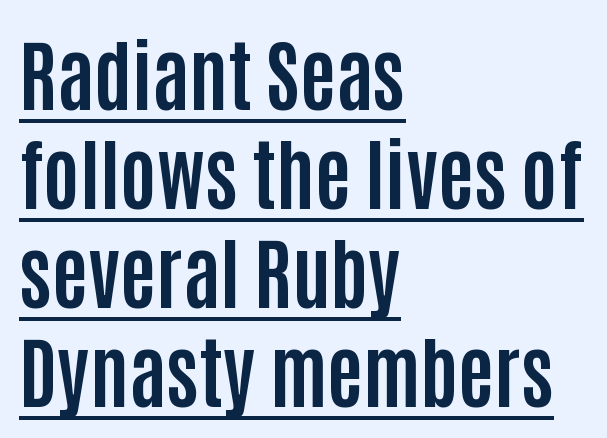
The image shows 78 px bold, condensed sans-serif type, upright; set left-aligned, normal line spacing (1.27x), normal letter spacing, underlined; low stroke contrast and a large x-height.
